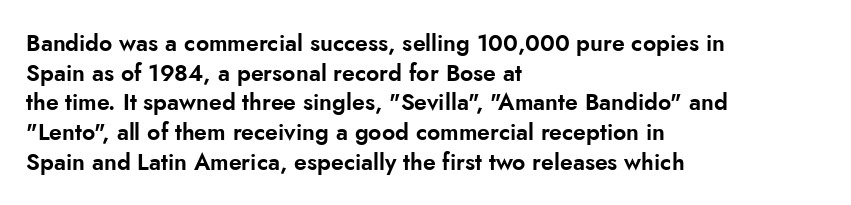
Q: Is the text italic (slanted)? A: No, it is upright.
Q: Is the text underlined? A: No.
Q: How is the paragraph aligned? A: Left-aligned.
Q: Is the spacing between letters normal or unusually wide? A: Normal.
Q: Is the spacing between lines tight, normal or loose? A: Normal.
